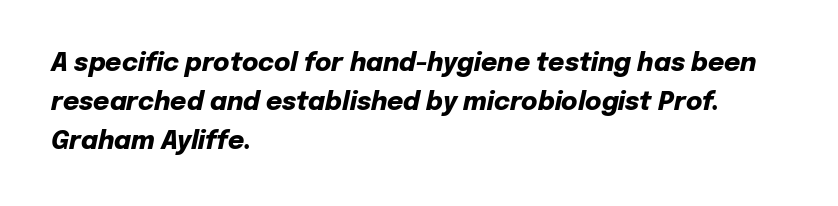
Characters are canted at an angle relative to the baseline's perpendicular. Bare-footed words on every line. Layout note: lines flush left. The space between consecutive lines is moderate. Nothing unusual about the tracking: characters are spaced as the font intends.
